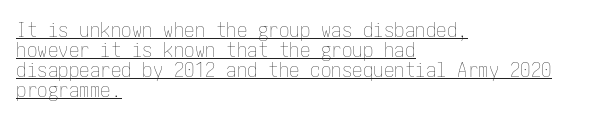
{"italic": "no", "bold": "no", "underline": "yes", "align": "left", "line_spacing": "tight", "line_spacing_ratio": 0.96, "letter_spacing": "normal", "letter_spacing_em": 0.0, "glyph_px": 21}
